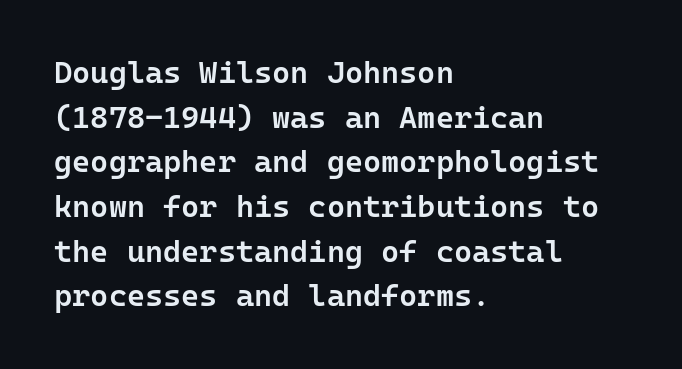
The image shows 31 px semibold sans-serif type, upright, monospaced; set left-aligned, normal line spacing (1.44x), normal letter spacing, not underlined; low stroke contrast and a medium x-height.
